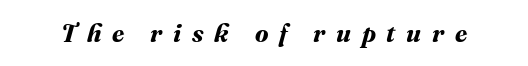
{"bold": "yes", "underline": "no", "letter_spacing": "wide", "letter_spacing_em": 0.43, "glyph_px": 25}
